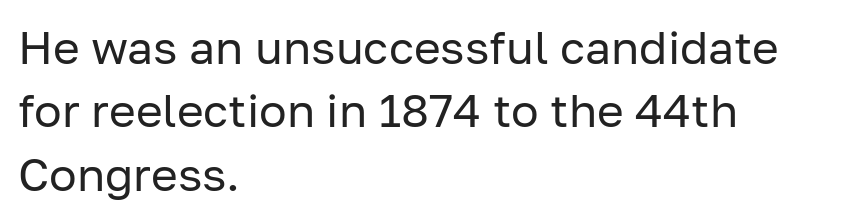
Q: Is the text bold? A: No.
Q: Is the text italic (slanted)? A: No, it is upright.
Q: Is the typeface a serif or a sans-serif typeface? A: Sans-serif.
Q: Is the text underlined? A: No.
Q: How is the paragraph aligned? A: Left-aligned.
Q: Is the spacing between letters normal or unusually wide? A: Normal.
Q: Is the spacing between lines tight, normal or loose? A: Normal.
Q: Width (condensed, normal, or wide)? A: Normal.
Q: Stroke contrast? A: Low.
Q: x-height? A: Medium.
Q: Monospaced? A: No.
